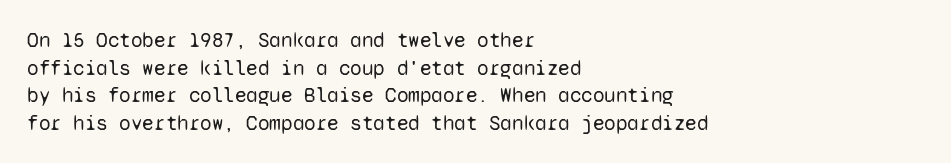
Teacher's note: observe the even left margin — that is flush-left alignment. The line texture is even and compact thanks to regular tracking. The lettering stays uniformly vertical, giving the passage a roman look. The baseline area is clear.
